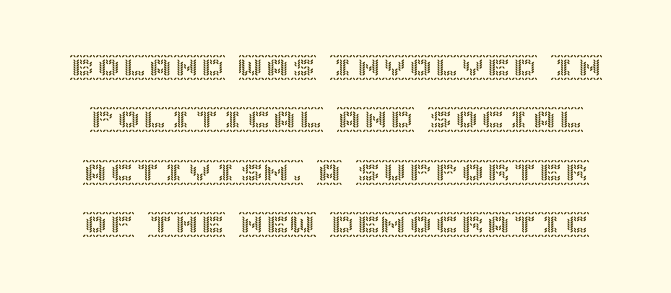
{"italic": "no", "underline": "no", "line_spacing": "loose", "line_spacing_ratio": 2.01, "letter_spacing": "normal", "letter_spacing_em": 0.0, "glyph_px": 26}
